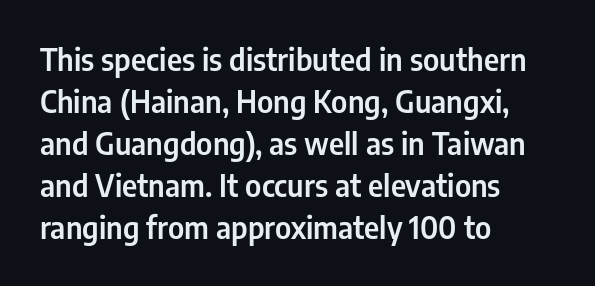
Q: Is the text italic (slanted)? A: No, it is upright.
Q: Is the typeface a serif or a sans-serif typeface? A: Sans-serif.
Q: Is the text underlined? A: No.
Q: How is the paragraph aligned? A: Left-aligned.
Q: Is the spacing between letters normal or unusually wide? A: Normal.
Q: Is the spacing between lines tight, normal or loose? A: Normal.
Q: Width (condensed, normal, or wide)? A: Condensed.
Q: Stroke contrast? A: Low.
Q: x-height? A: Medium.
Q: Monospaced? A: No.
